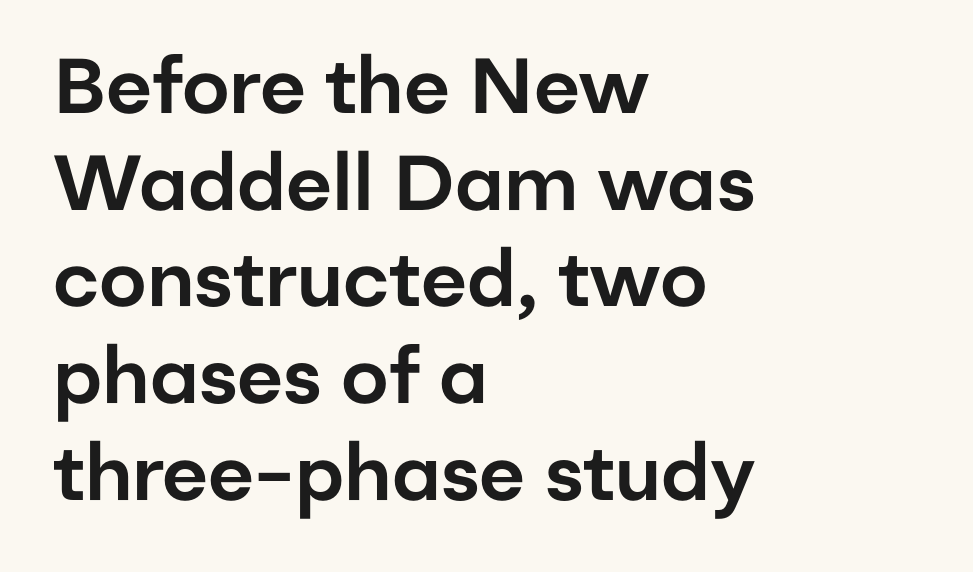
The image shows 78 px sans-serif type, upright; set left-aligned, line spacing 1.24x, normal letter spacing, not underlined; low stroke contrast and a medium x-height.
